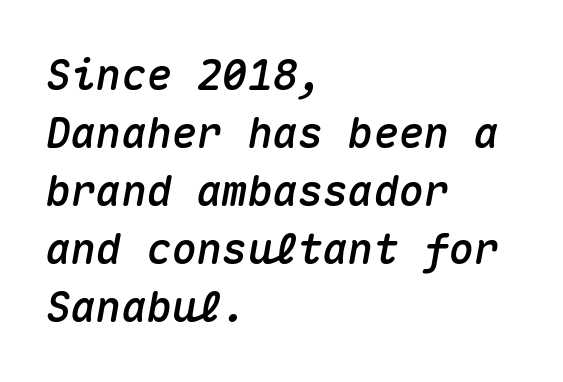
{"italic": "yes", "lean": "right", "slant_degrees": 10, "width": "normal", "stroke_contrast": "medium", "x_height": "medium", "monospaced": "yes", "underline": "no", "align": "left", "line_spacing": "normal", "line_spacing_ratio": 1.38, "letter_spacing": "normal", "letter_spacing_em": 0.0, "glyph_px": 42}
